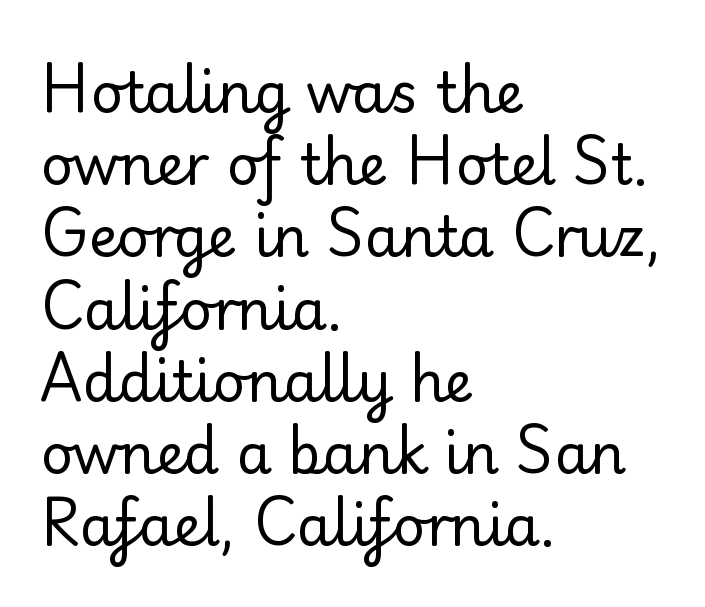
Q: Is the text bold? A: No.
Q: Is the text italic (slanted)? A: No, it is upright.
Q: Is the typeface a serif or a sans-serif typeface? A: Serif.
Q: Is the text underlined? A: No.
Q: How is the paragraph aligned? A: Left-aligned.
Q: Is the spacing between letters normal or unusually wide? A: Normal.
Q: Is the spacing between lines tight, normal or loose? A: Normal.
Q: Width (condensed, normal, or wide)? A: Normal.
Q: Stroke contrast? A: Low.
Q: x-height? A: Small.
Q: Monospaced? A: No.
